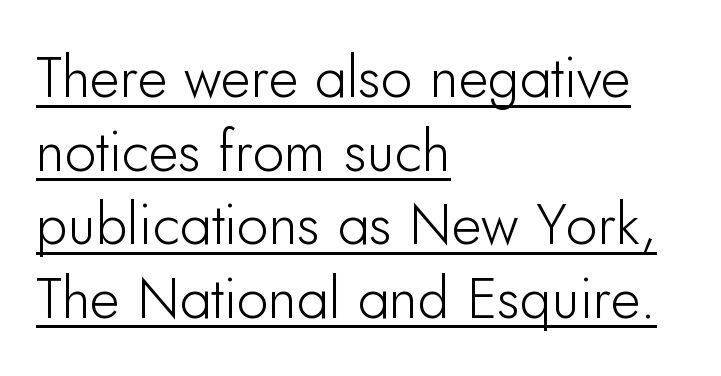
{"serif": "no", "italic": "no", "width": "normal", "stroke_contrast": "low", "x_height": "small", "monospaced": "no", "underline": "yes", "align": "left", "line_spacing": "normal", "line_spacing_ratio": 1.29, "letter_spacing": "normal", "letter_spacing_em": 0.0, "glyph_px": 57}
